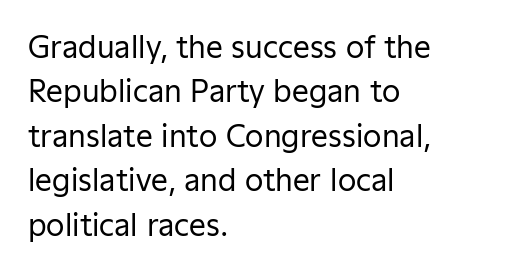
All the whitespace from short lines collects on the right. Check under the words: just untouched page. The horizontal fit of the characters is conventional and even. Grotesque or geometric, the face here clearly has no serifs.
